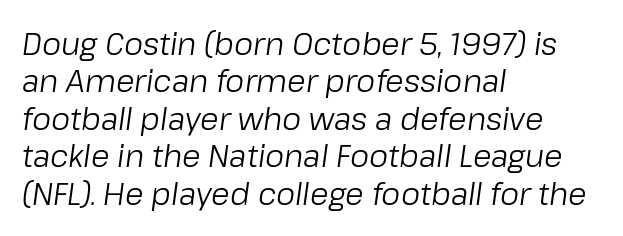
Q: Is the text bold? A: No.
Q: Is the text italic (slanted)? A: Yes, it leans right by about 8 degrees.
Q: Is the text underlined? A: No.
Q: How is the paragraph aligned? A: Left-aligned.
Q: Is the spacing between letters normal or unusually wide? A: Normal.
Q: Is the spacing between lines tight, normal or loose? A: Normal.
Q: Width (condensed, normal, or wide)? A: Normal.
Q: Stroke contrast? A: Low.
Q: x-height? A: Medium.
Q: Monospaced? A: No.
